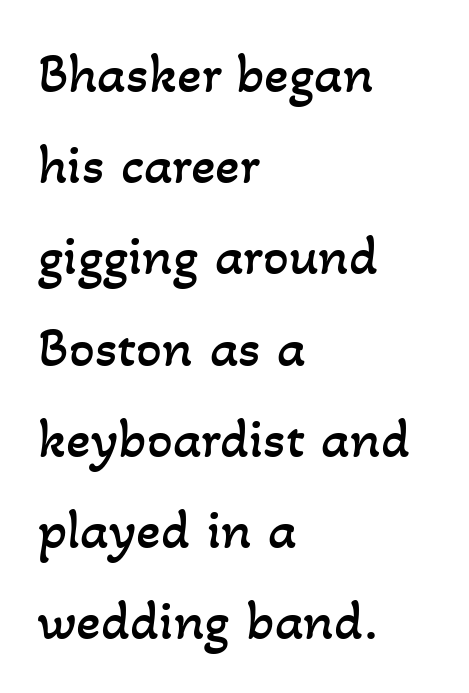
{"bold": "no", "weight": "regular", "width": "normal", "stroke_contrast": "low", "x_height": "small", "monospaced": "no", "underline": "no", "align": "left", "line_spacing": "normal", "line_spacing_ratio": 1.6, "letter_spacing": "normal", "letter_spacing_em": 0.0, "glyph_px": 57}
